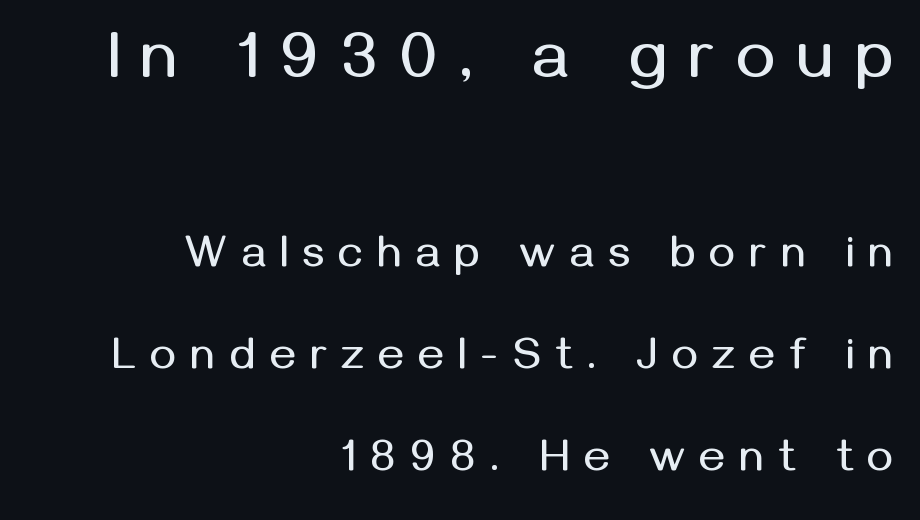
Is the lower block the larger one? No — the upper block carries the bigger type. Compared with a flush-left layout, this one pins lines to the opposite, right side. It's the straight-up-and-down kind of type. Glance below the letters and you will spot only blank space. The leading is generous, giving the passage an open texture.
